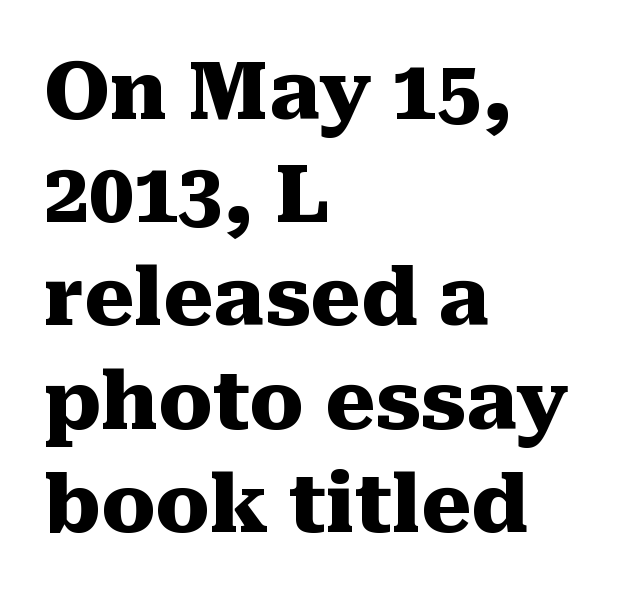
No italicization has been applied; the sample stays upright. The line texture is even and compact thanks to regular tracking. Examine the stroke ends and you'll spot serifs. Each new line begins a customary step beneath the previous one. Left-aligned paragraph, ragged on the right.
